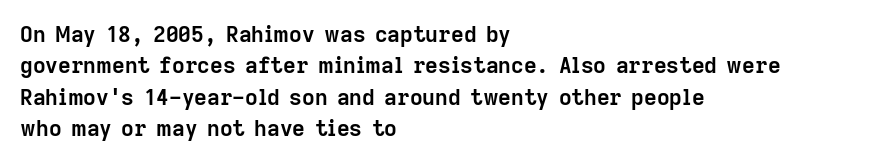
Q: Is the text bold? A: Yes.
Q: Is the text italic (slanted)? A: No, it is upright.
Q: Is the text underlined? A: No.
Q: How is the paragraph aligned? A: Left-aligned.
Q: Is the spacing between letters normal or unusually wide? A: Normal.
Q: Is the spacing between lines tight, normal or loose? A: Normal.
